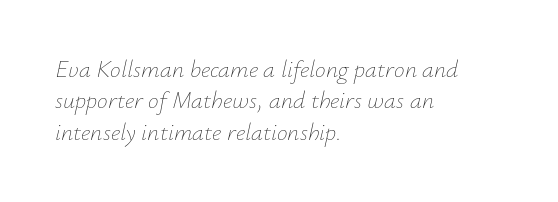
The image shows 24 px text type, italic (leaning right); set left-aligned, normal line spacing (1.31x), normal letter spacing, not underlined.
